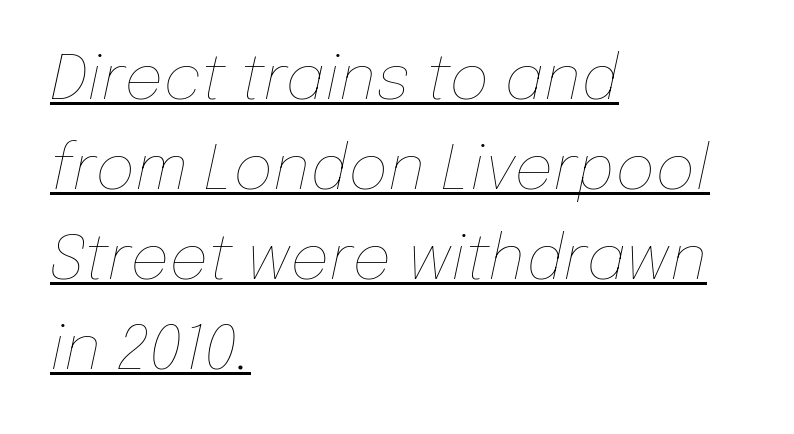
Q: Is the text bold? A: No.
Q: Is the text italic (slanted)? A: Yes, it leans right by about 12 degrees.
Q: Is the text underlined? A: Yes.
Q: How is the paragraph aligned? A: Left-aligned.
Q: Is the spacing between letters normal or unusually wide? A: Normal.
Q: Is the spacing between lines tight, normal or loose? A: Normal.
Q: Width (condensed, normal, or wide)? A: Normal.
Q: Stroke contrast? A: Low.
Q: x-height? A: Medium.
Q: Monospaced? A: No.
